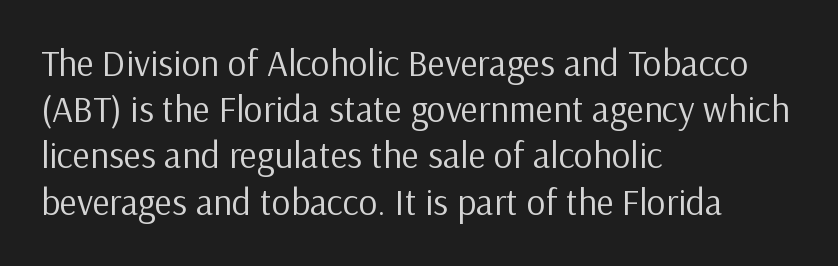
Q: Is the text bold? A: No.
Q: Is the text italic (slanted)? A: No, it is upright.
Q: Is the typeface a serif or a sans-serif typeface? A: Sans-serif.
Q: Is the text underlined? A: No.
Q: How is the paragraph aligned? A: Left-aligned.
Q: Is the spacing between letters normal or unusually wide? A: Normal.
Q: Is the spacing between lines tight, normal or loose? A: Normal.
Q: Width (condensed, normal, or wide)? A: Normal.
Q: Stroke contrast? A: Low.
Q: x-height? A: Medium.
Q: Monospaced? A: No.
